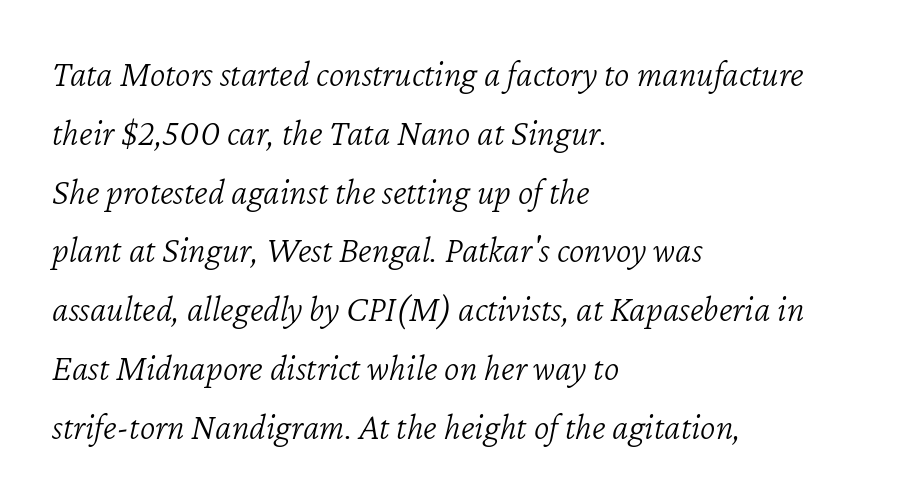
The image shows 37 px light type, italic (leaning right); set left-aligned, normal line spacing (1.59x), normal letter spacing, not underlined; low stroke contrast and a medium x-height.
